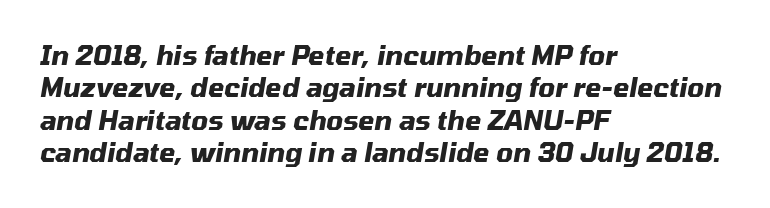
{"italic": "yes", "lean": "right", "slant_degrees": 10, "bold": "yes", "underline": "no", "align": "left", "line_spacing": "normal", "line_spacing_ratio": 1.25, "letter_spacing": "normal", "letter_spacing_em": 0.0, "glyph_px": 26}
